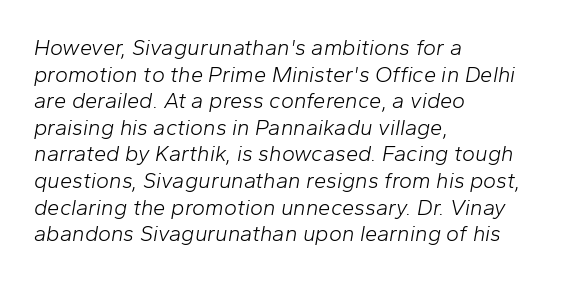
The image shows 22 px text type, italic (leaning right); set left-aligned, line spacing 1.21x, normal letter spacing, not underlined.
